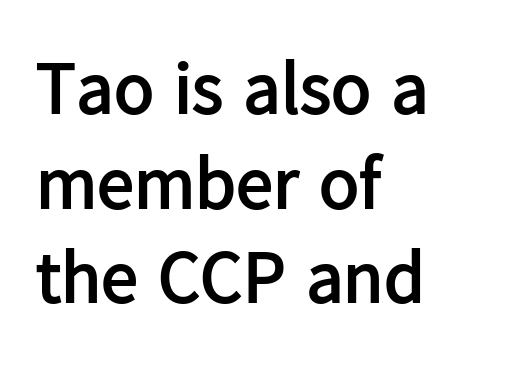
Q: Is the text bold? A: Yes.
Q: Is the text italic (slanted)? A: No, it is upright.
Q: Is the typeface a serif or a sans-serif typeface? A: Sans-serif.
Q: Is the text underlined? A: No.
Q: How is the paragraph aligned? A: Left-aligned.
Q: Is the spacing between letters normal or unusually wide? A: Normal.
Q: Is the spacing between lines tight, normal or loose? A: Normal.
Q: Width (condensed, normal, or wide)? A: Normal.
Q: Stroke contrast? A: Low.
Q: x-height? A: Medium.
Q: Monospaced? A: No.
